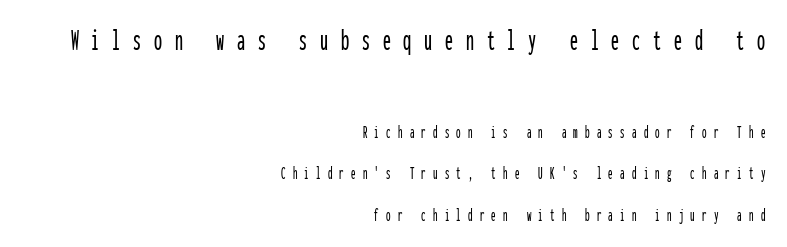
{"serif": "no", "italic": "no", "width": "condensed", "stroke_contrast": "low", "x_height": "medium", "monospaced": "yes", "underline": "no", "align": "right", "line_spacing": "loose", "line_spacing_ratio": 2.31, "letter_spacing": "wide", "letter_spacing_em": 0.4, "larger_block": "first", "size_ratio": 1.78, "glyph_px": 32}
